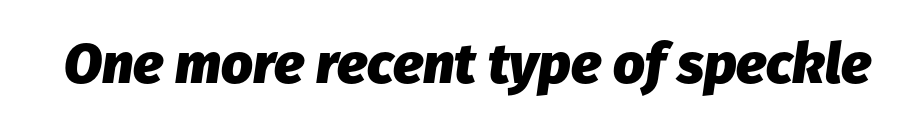
{"italic": "yes", "lean": "right", "slant_degrees": 8, "bold": "yes", "weight": "heavy", "width": "normal", "stroke_contrast": "low", "x_height": "medium", "monospaced": "no", "underline": "no", "letter_spacing": "normal", "letter_spacing_em": 0.0, "glyph_px": 56}
